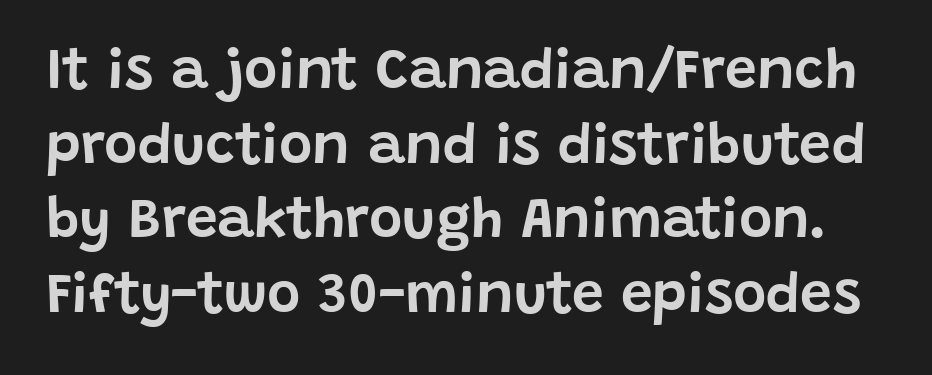
Q: Is the text italic (slanted)? A: No, it is upright.
Q: Is the typeface a serif or a sans-serif typeface? A: Sans-serif.
Q: Is the text underlined? A: No.
Q: Is the spacing between letters normal or unusually wide? A: Normal.
Q: Is the spacing between lines tight, normal or loose? A: Normal.
Q: Width (condensed, normal, or wide)? A: Normal.
Q: Stroke contrast? A: Low.
Q: x-height? A: Large.
Q: Monospaced? A: No.
